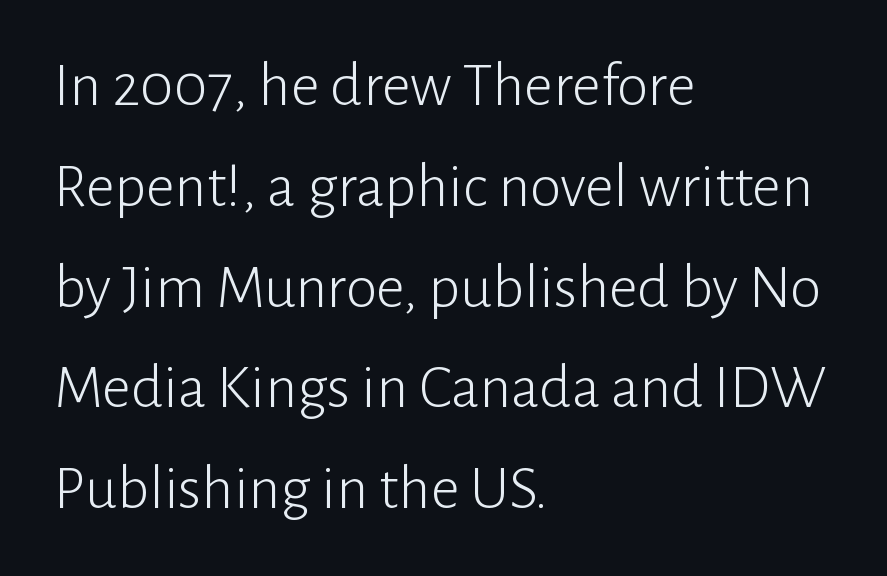
Designer's note — italics off, roman on. Heaviness? Minimal to ordinary, like unemphasized prose. Descender tails drop into unmarked territory. Serifs: no, the terminals of the letterforms are clean.
